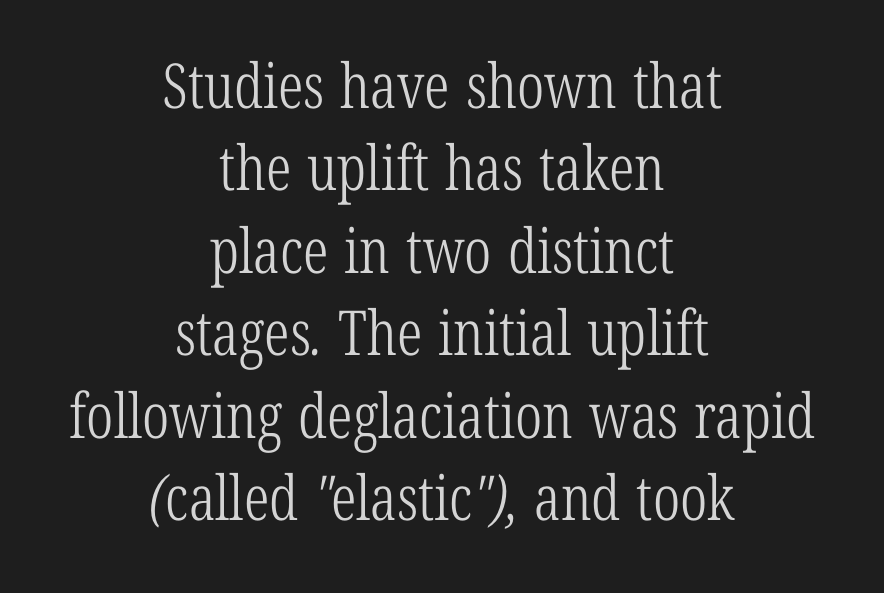
Q: Is the text bold? A: No.
Q: Is the typeface a serif or a sans-serif typeface? A: Serif.
Q: Is the text underlined? A: No.
Q: How is the paragraph aligned? A: Centered.
Q: Is the spacing between letters normal or unusually wide? A: Normal.
Q: Is the spacing between lines tight, normal or loose? A: Normal.
Q: Width (condensed, normal, or wide)? A: Condensed.
Q: Stroke contrast? A: Low.
Q: x-height? A: Medium.
Q: Monospaced? A: No.
